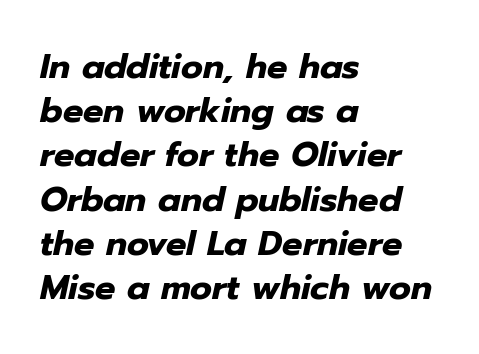
The image shows 34 px heavy type, italic (leaning right); set left-aligned, normal line spacing (1.3x), normal letter spacing, not underlined; low stroke contrast and a medium x-height.
